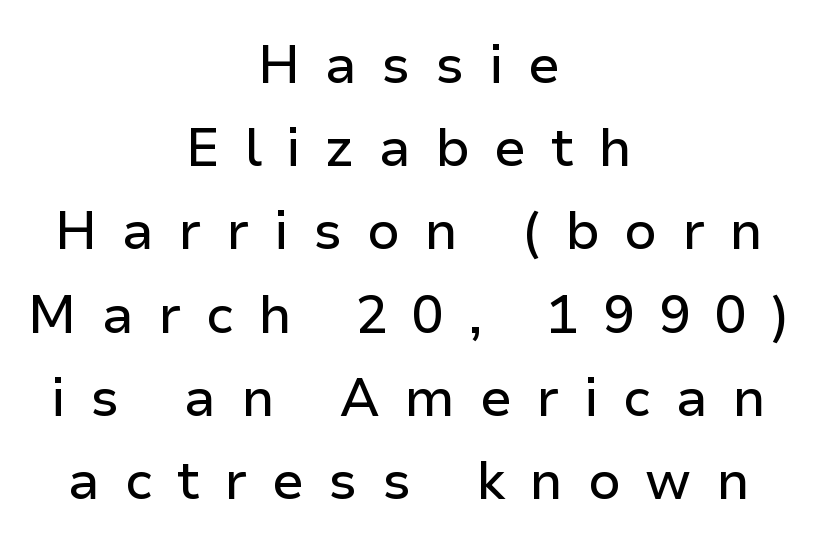
{"serif": "no", "italic": "no", "width": "normal", "stroke_contrast": "low", "x_height": "medium", "monospaced": "no", "underline": "no", "align": "center", "line_spacing": "normal", "line_spacing_ratio": 1.57, "letter_spacing": "wide", "letter_spacing_em": 0.46, "glyph_px": 53}
